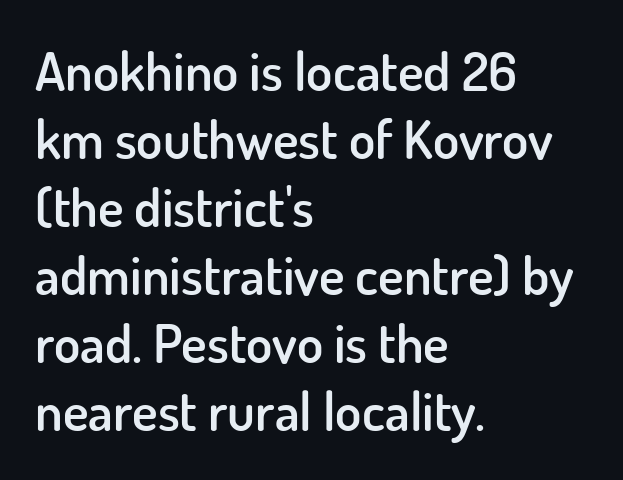
{"serif": "no", "italic": "no", "bold": "semi", "weight": "semibold", "width": "normal", "stroke_contrast": "low", "x_height": "small", "monospaced": "no", "underline": "no", "align": "left", "line_spacing": "normal", "line_spacing_ratio": 1.26, "letter_spacing": "normal", "letter_spacing_em": 0.0, "glyph_px": 54}
